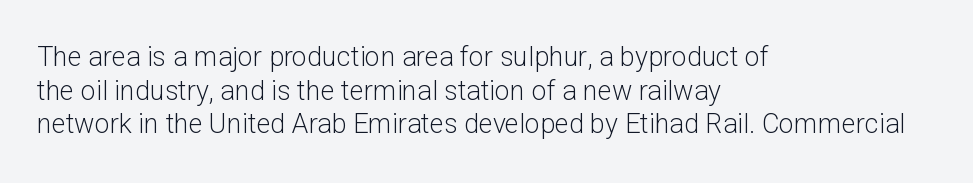
{"italic": "no", "bold": "no", "underline": "no", "align": "left", "line_spacing": "normal", "line_spacing_ratio": 1.25, "letter_spacing": "normal", "letter_spacing_em": 0.0, "glyph_px": 27}
